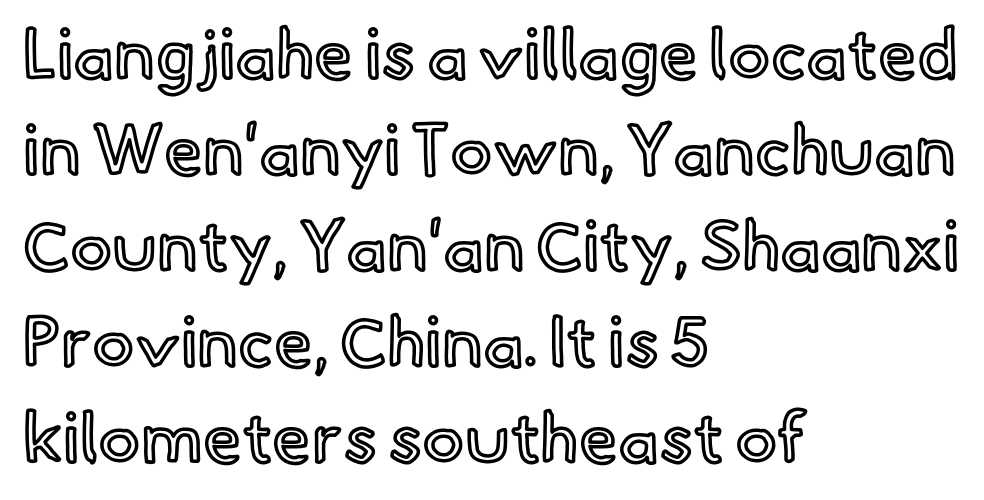
The image shows 70 px text type, upright; set left-aligned, normal line spacing (1.37x), normal letter spacing, not underlined; a small x-height.
